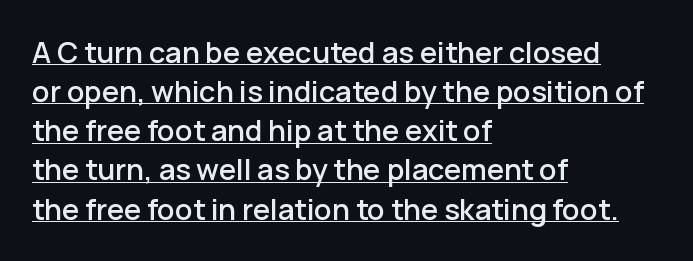
The image shows 29 px sans-serif type, upright; set left-aligned, normal line spacing (1.35x), normal letter spacing, underlined; low stroke contrast and a medium x-height.
